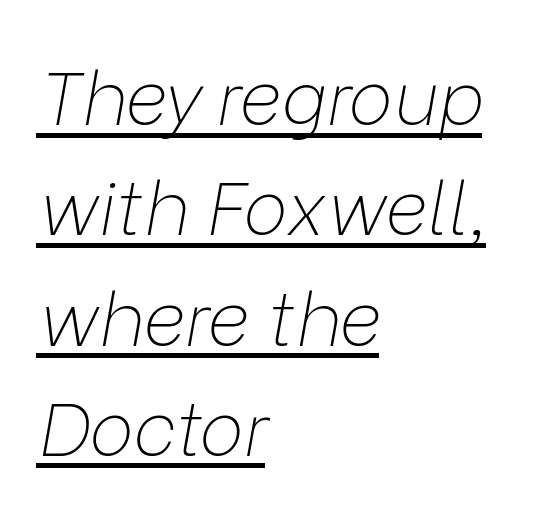
The image shows 74 px thin type, italic (leaning right); set left-aligned, normal line spacing (1.49x), normal letter spacing, underlined; low stroke contrast and a medium x-height.
